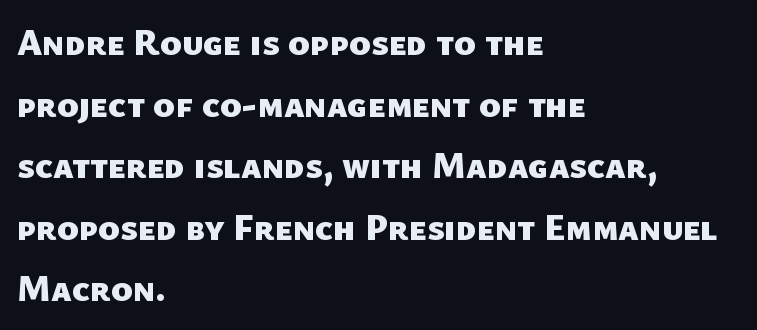
The image shows 36 px heavy sans-serif type; set left-aligned, line spacing 1.71x, normal letter spacing, not underlined; low stroke contrast and a medium x-height.
